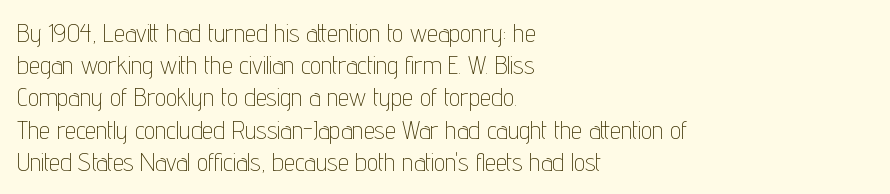
{"italic": "no", "bold": "no", "underline": "no", "align": "left", "line_spacing": "normal", "line_spacing_ratio": 1.29, "letter_spacing": "normal", "letter_spacing_em": 0.0, "glyph_px": 25}
